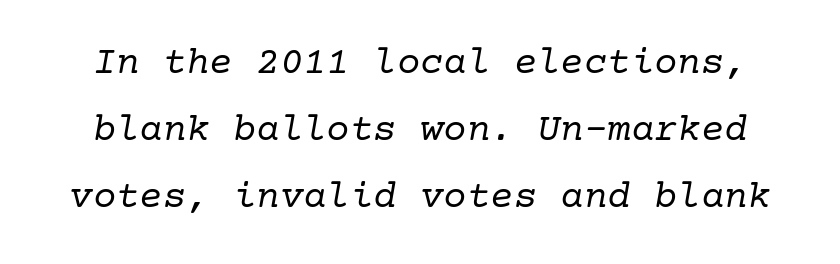
{"serif": "yes", "italic": "yes", "lean": "right", "slant_degrees": 10, "bold": "no", "weight": "regular", "width": "normal", "stroke_contrast": "low", "x_height": "medium", "underline": "no", "line_spacing_ratio": 1.72, "letter_spacing": "normal", "letter_spacing_em": 0.0, "glyph_px": 39}
